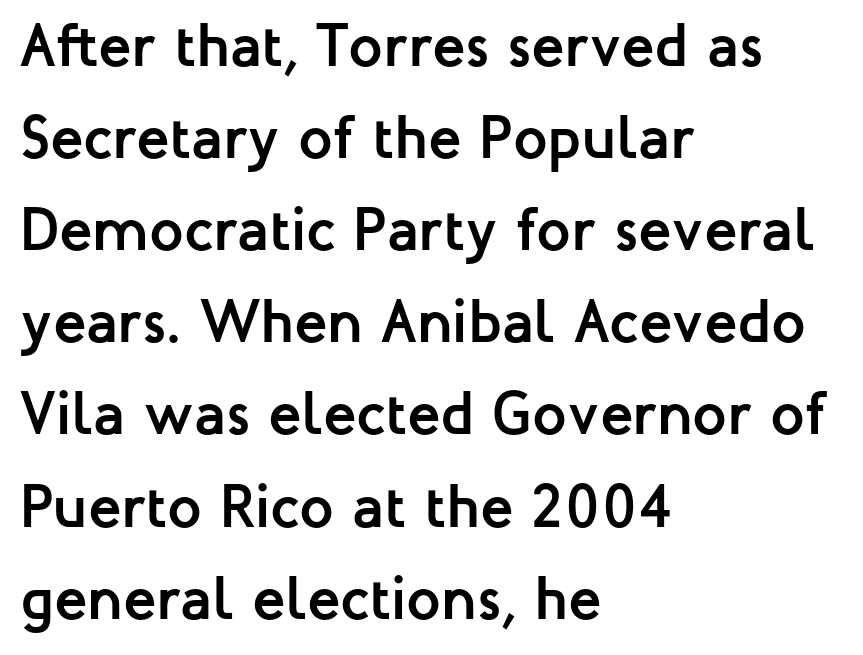
{"serif": "no", "italic": "no", "bold": "yes", "weight": "semibold", "width": "normal", "stroke_contrast": "low", "x_height": "medium", "monospaced": "no", "underline": "no", "align": "left", "line_spacing": "normal", "line_spacing_ratio": 1.51, "letter_spacing": "normal", "letter_spacing_em": 0.0, "glyph_px": 61}
